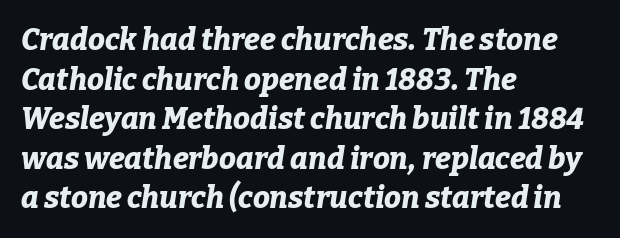
The image shows 30 px bold type, italic (leaning right); set left-aligned, normal line spacing (1.32x), normal letter spacing, not underlined; low stroke contrast and a medium x-height.
